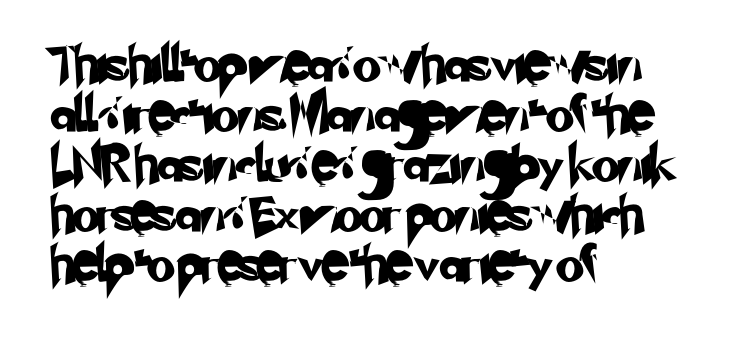
Is the letter spacing exaggerated? No — it looks like the ordinary default. Line beginnings align vertically; line endings do not. These lines are rendered in a variable-pitch font. Descender tails drop into unmarked territory.
